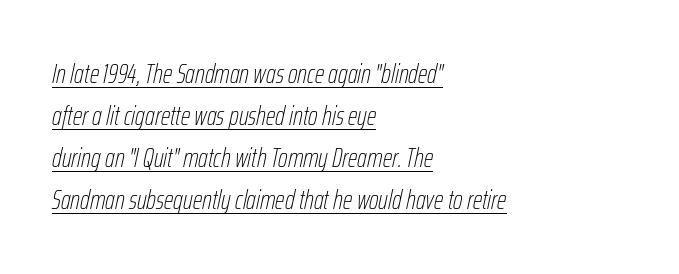
Q: Is the text bold? A: No.
Q: Is the text italic (slanted)? A: Yes, it leans right by about 12 degrees.
Q: Is the text underlined? A: Yes.
Q: How is the paragraph aligned? A: Left-aligned.
Q: Is the spacing between letters normal or unusually wide? A: Normal.
Q: Is the spacing between lines tight, normal or loose? A: Normal.
